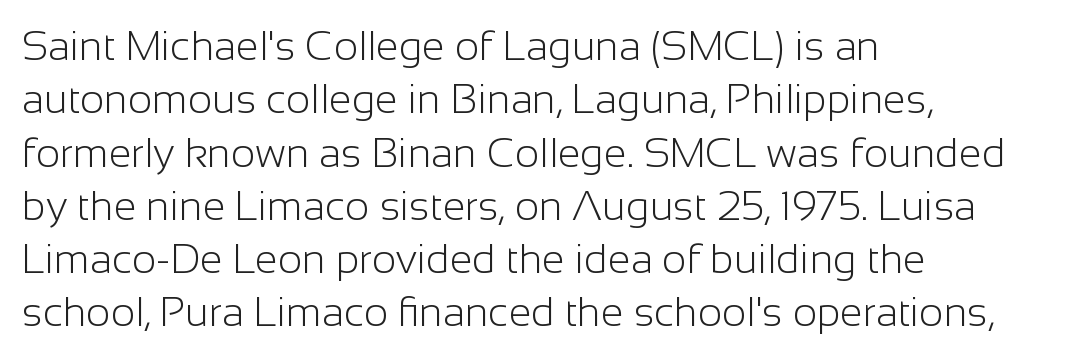
{"serif": "no", "italic": "no", "bold": "no", "weight": "light", "width": "normal", "stroke_contrast": "low", "x_height": "medium", "monospaced": "no", "underline": "no", "align": "left", "line_spacing": "normal", "line_spacing_ratio": 1.3, "letter_spacing": "normal", "letter_spacing_em": 0.0, "glyph_px": 41}
